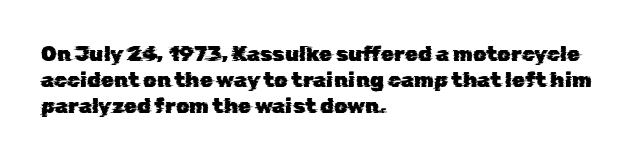
You could call the tracking neutral — neither tight nor loose. The glyphs are unaccompanied by any horizontal stroke below them. Each line starts at the same left margin while the right side varies.
